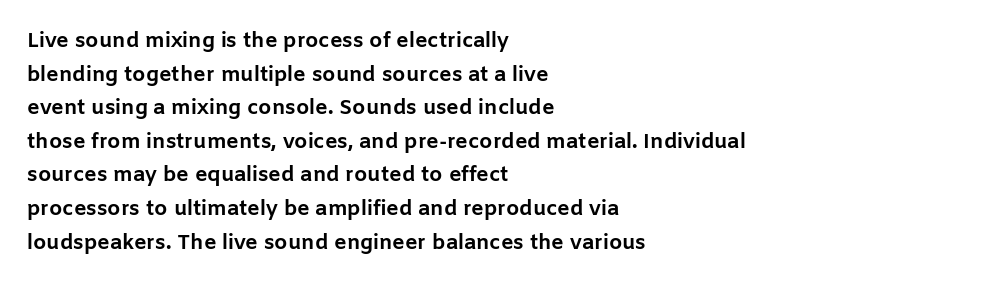
This sample uses plain, unmodified letter spacing. The lines are quadded left. If you measured baseline to baseline, you'd find a middling distance. A dark, heavy texture on the line: the type is bold. Unmarked baselines from the first word to the last.
